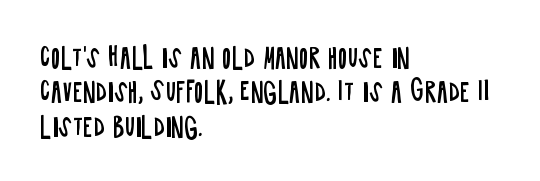
Leftover space on each line is placed entirely after the last word. Notice how the stems are strictly vertical — no italics here. The rendering uses a moderate line-height, typical for paragraphs. Underlining? Definitely not there. A light-to-regular cut is what we see here.
